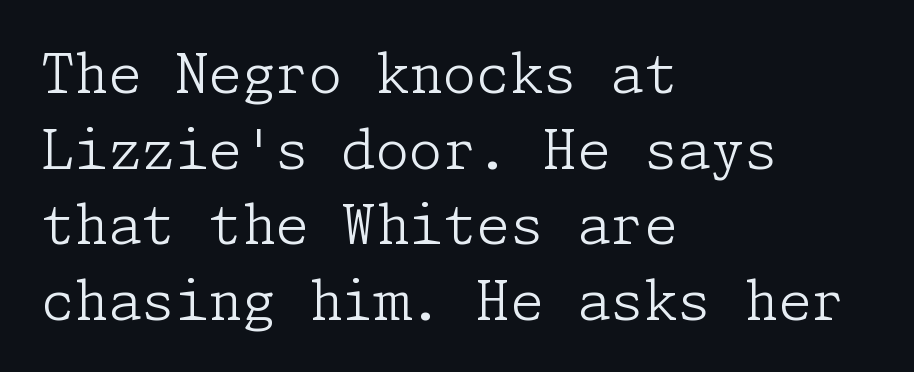
{"serif": "yes", "italic": "no", "bold": "no", "weight": "light", "width": "normal", "stroke_contrast": "low", "x_height": "medium", "underline": "no", "align": "left", "line_spacing": "normal", "line_spacing_ratio": 1.4, "letter_spacing": "normal", "letter_spacing_em": 0.0, "glyph_px": 54}
